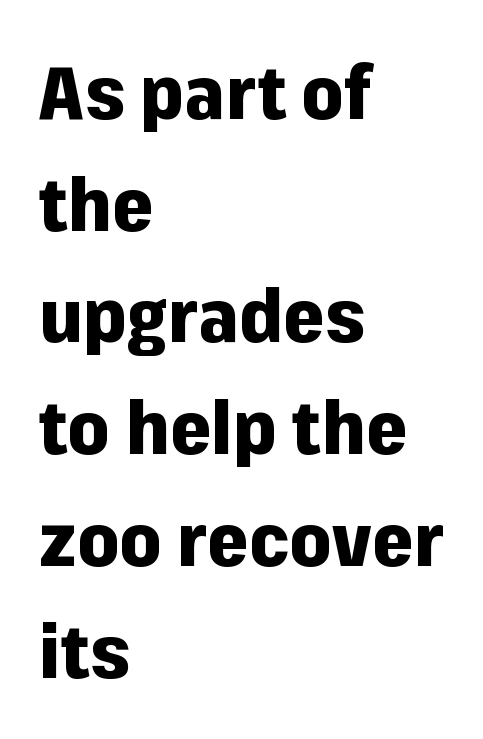
Q: Is the text bold? A: Yes.
Q: Is the text italic (slanted)? A: No, it is upright.
Q: Is the typeface a serif or a sans-serif typeface? A: Sans-serif.
Q: Is the text underlined? A: No.
Q: How is the paragraph aligned? A: Left-aligned.
Q: Is the spacing between letters normal or unusually wide? A: Normal.
Q: Is the spacing between lines tight, normal or loose? A: Normal.
Q: Width (condensed, normal, or wide)? A: Normal.
Q: Stroke contrast? A: Low.
Q: x-height? A: Medium.
Q: Monospaced? A: No.
